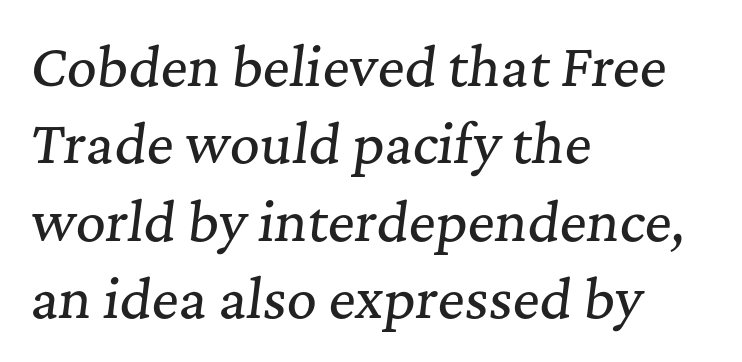
Q: Is the text italic (slanted)? A: Yes, it leans right by about 7 degrees.
Q: Is the typeface a serif or a sans-serif typeface? A: Serif.
Q: Is the text underlined? A: No.
Q: How is the paragraph aligned? A: Left-aligned.
Q: Is the spacing between letters normal or unusually wide? A: Normal.
Q: Is the spacing between lines tight, normal or loose? A: Normal.
Q: Width (condensed, normal, or wide)? A: Normal.
Q: Stroke contrast? A: Medium.
Q: x-height? A: Medium.
Q: Monospaced? A: No.
